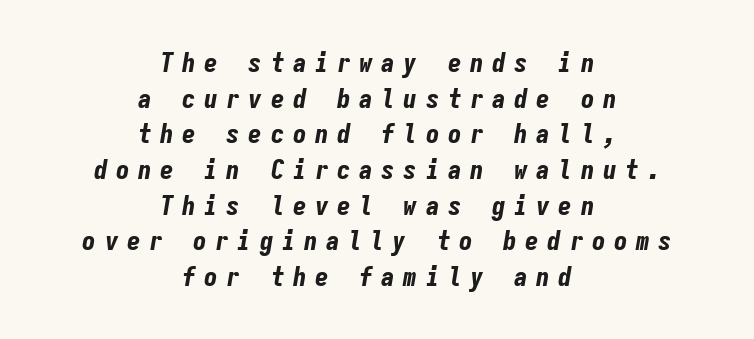
The image shows 27 px bold type, italic (leaning right); set centered, normal line spacing (1.32x), unusually wide letter spacing (+0.32 em), not underlined.
